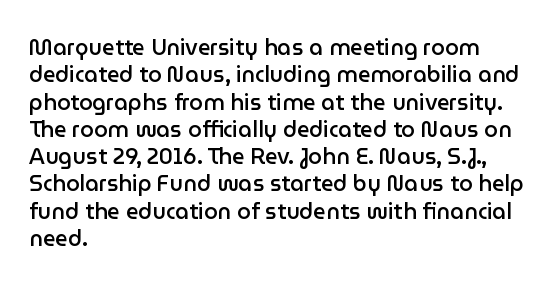
Q: Is the text bold? A: Semi-bold.
Q: Is the text italic (slanted)? A: No, it is upright.
Q: Is the text underlined? A: No.
Q: How is the paragraph aligned? A: Left-aligned.
Q: Is the spacing between letters normal or unusually wide? A: Normal.
